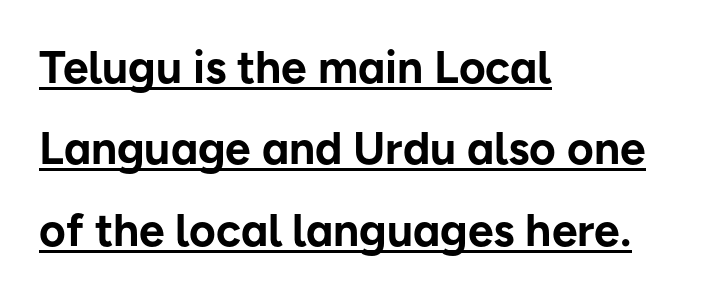
Q: Is the text bold? A: Yes.
Q: Is the text italic (slanted)? A: No, it is upright.
Q: Is the typeface a serif or a sans-serif typeface? A: Sans-serif.
Q: Is the text underlined? A: Yes.
Q: How is the paragraph aligned? A: Left-aligned.
Q: Is the spacing between letters normal or unusually wide? A: Normal.
Q: Width (condensed, normal, or wide)? A: Normal.
Q: Stroke contrast? A: Low.
Q: x-height? A: Medium.
Q: Monospaced? A: No.
